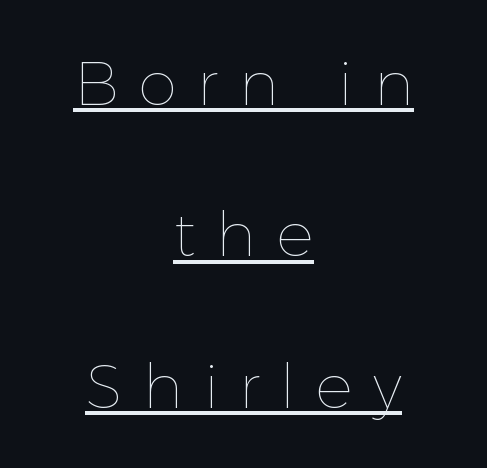
{"italic": "no", "bold": "no", "weight": "thin", "width": "normal", "x_height": "medium", "monospaced": "no", "underline": "yes", "align": "center", "line_spacing": "loose", "line_spacing_ratio": 2.44, "letter_spacing": "wide", "letter_spacing_em": 0.33, "glyph_px": 62}
